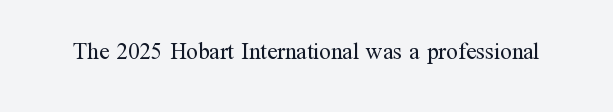
{"italic": "no", "bold": "no", "underline": "no", "letter_spacing": "normal", "letter_spacing_em": 0.0, "glyph_px": 23}
